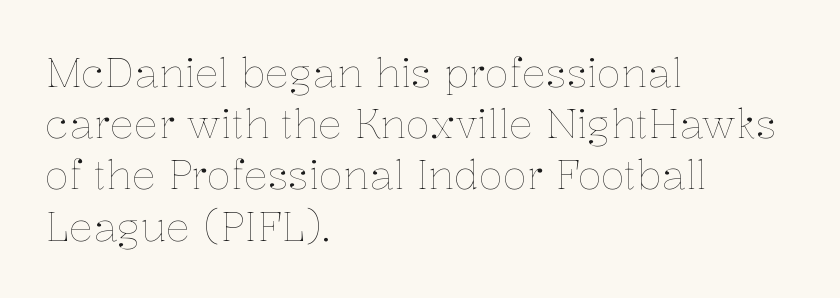
A clean baseline with only descenders dipping below it. The type is set solid horizontally, with unmodified tracking. Is there any slant? The stems are plumb. The rendering uses natural spacing where letterforms have individual widths. Baseline-to-baseline distance is the conventional proportion of letter height. The paragraph shown leans on its left margin.
